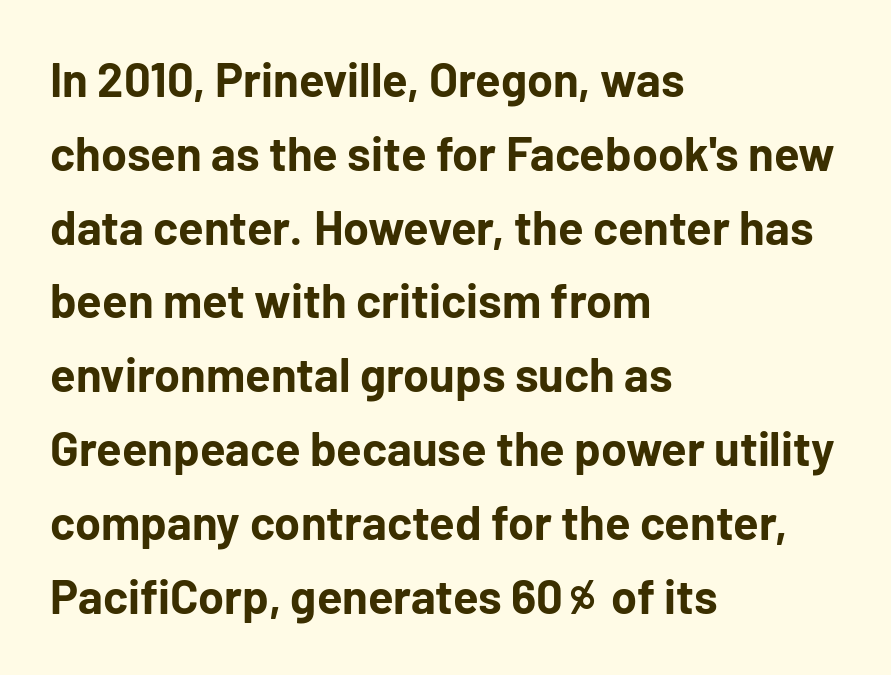
The image shows 47 px bold sans-serif type, upright; set left-aligned, normal line spacing (1.57x), normal letter spacing, not underlined; low stroke contrast and a medium x-height.
